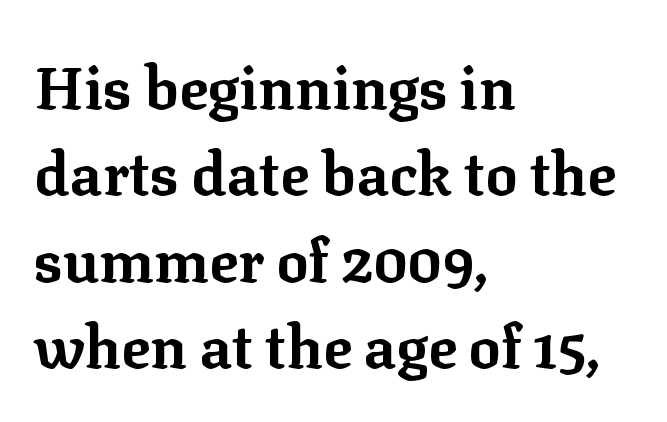
The image shows 60 px bold serif type, upright; set left-aligned, normal line spacing (1.44x), normal letter spacing, not underlined; low stroke contrast and a medium x-height.
